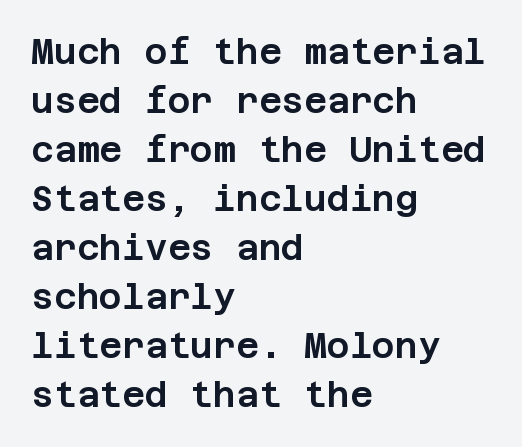
{"serif": "no", "italic": "no", "width": "normal", "stroke_contrast": "low", "x_height": "large", "underline": "no", "align": "left", "line_spacing": "normal", "line_spacing_ratio": 1.4, "letter_spacing": "normal", "letter_spacing_em": 0.0, "glyph_px": 35}
